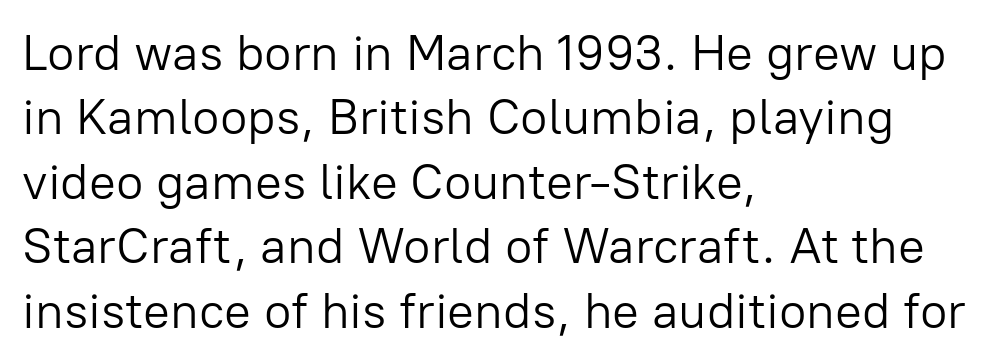
Stroke mass is kept to a normal reading level or below. Spacing between characters is what you'd get straight out of the box. A typesetter would label this face a sans. Horizontally, the lines are justified to the leading edge only.
